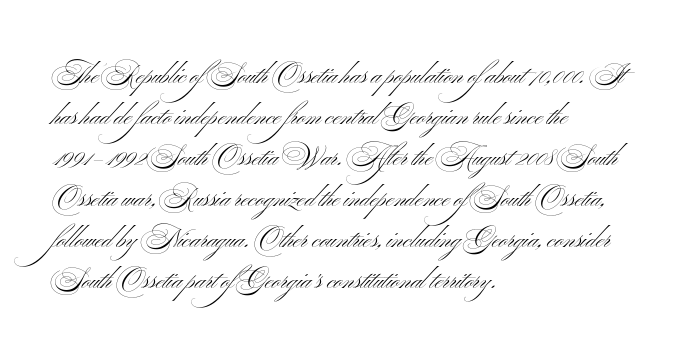
The image shows 26 px text type; set left-aligned, normal line spacing (1.58x), normal letter spacing, not underlined.
